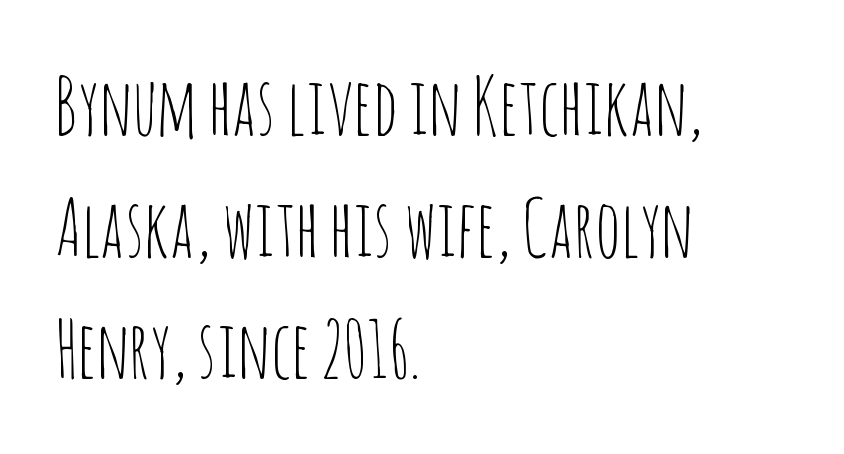
Q: Is the text bold? A: No.
Q: Is the text italic (slanted)? A: No, it is upright.
Q: Is the typeface a serif or a sans-serif typeface? A: Sans-serif.
Q: Is the text underlined? A: No.
Q: How is the paragraph aligned? A: Left-aligned.
Q: Is the spacing between letters normal or unusually wide? A: Normal.
Q: Is the spacing between lines tight, normal or loose? A: Normal.
Q: Width (condensed, normal, or wide)? A: Condensed.
Q: Stroke contrast? A: Low.
Q: x-height? A: Large.
Q: Monospaced? A: No.
